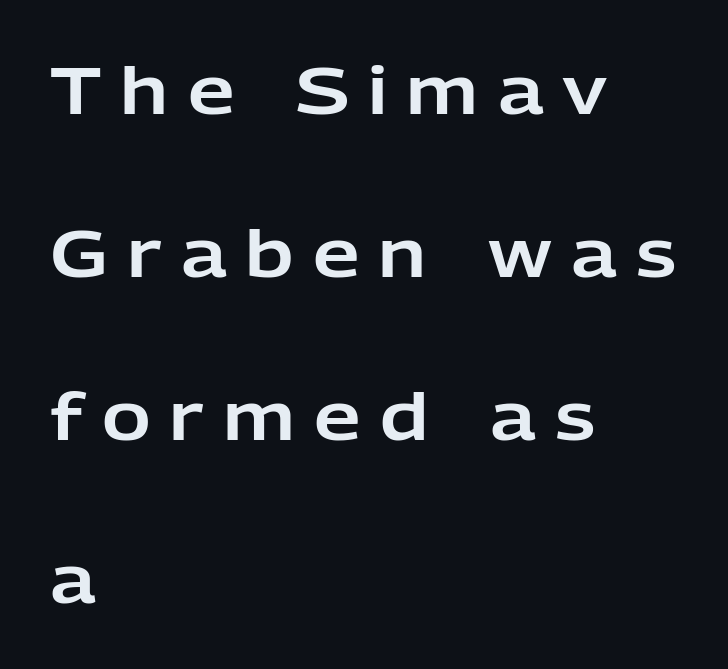
Q: Is the text italic (slanted)? A: No, it is upright.
Q: Is the typeface a serif or a sans-serif typeface? A: Sans-serif.
Q: Is the text underlined? A: No.
Q: How is the paragraph aligned? A: Left-aligned.
Q: Is the spacing between letters normal or unusually wide? A: Unusually wide.
Q: Is the spacing between lines tight, normal or loose? A: Loose.
Q: Width (condensed, normal, or wide)? A: Normal.
Q: Stroke contrast? A: Low.
Q: x-height? A: Medium.
Q: Monospaced? A: No.
